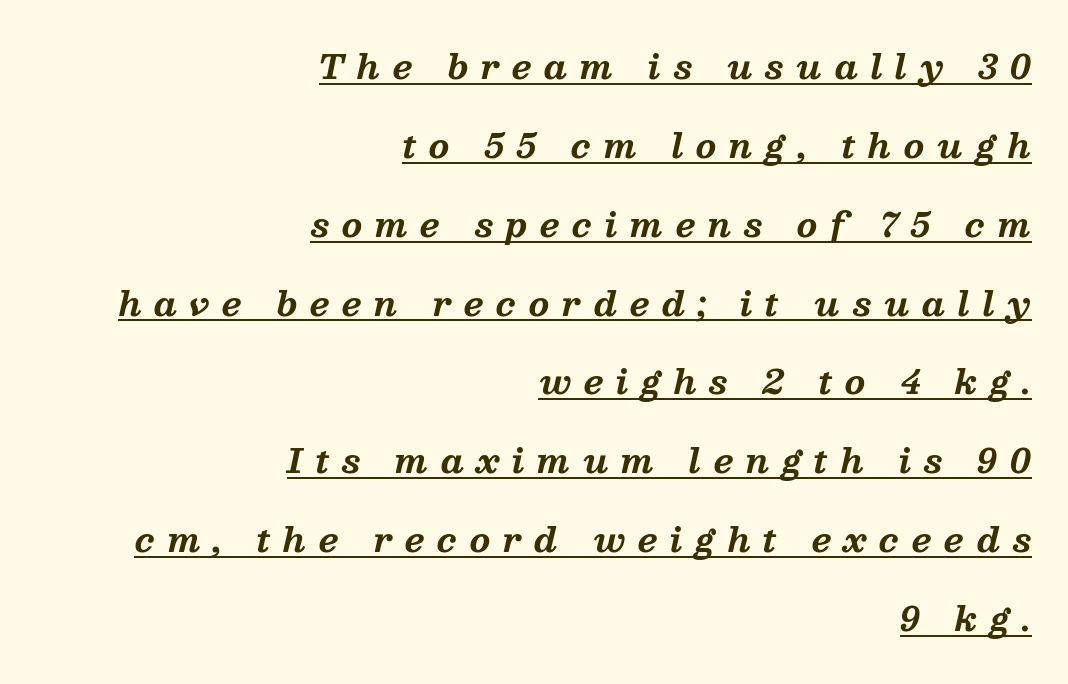
Q: Is the text bold? A: Yes.
Q: Is the text italic (slanted)? A: Yes, it leans right by about 13 degrees.
Q: Is the typeface a serif or a sans-serif typeface? A: Serif.
Q: Is the text underlined? A: Yes.
Q: How is the paragraph aligned? A: Right-aligned.
Q: Is the spacing between letters normal or unusually wide? A: Unusually wide.
Q: Is the spacing between lines tight, normal or loose? A: Loose.
Q: Width (condensed, normal, or wide)? A: Normal.
Q: Stroke contrast? A: Medium.
Q: x-height? A: Medium.
Q: Monospaced? A: No.
